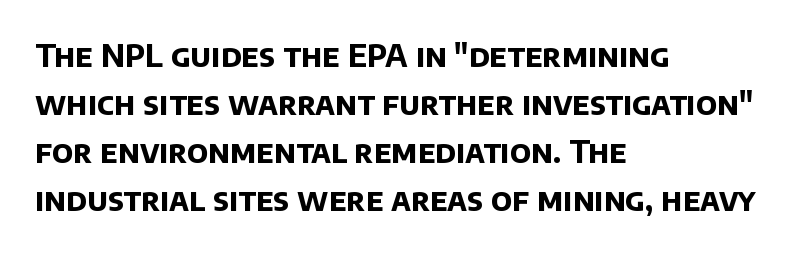
Looks like regular typesetting: each glyph gets only the width it needs. These lines sit exactly where default settings would place them. Look at the tracking — it's just the regular setting, nothing added. Short and long lines alike share a common starting point at left. Set as a true bold cut, around the 700 mark.
